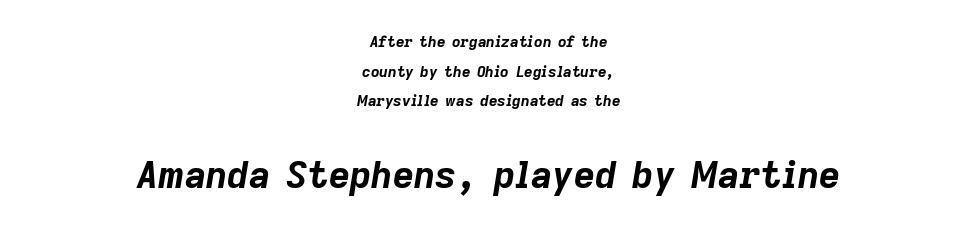
The image shows 37 px bold type, italic (leaning right); set centered, loose line spacing (1.98x), normal letter spacing, not underlined; the second (bottom) block is 2.47x larger; low stroke contrast and a medium x-height.
